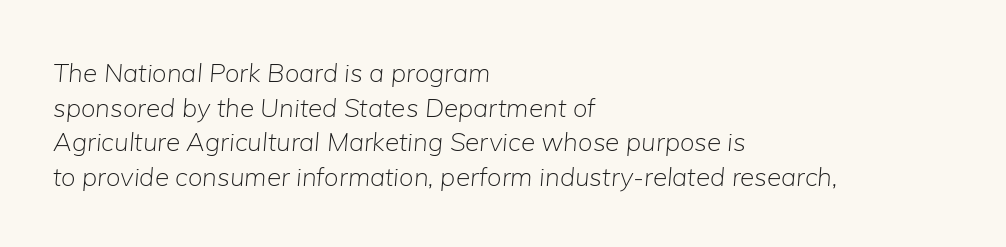
Q: Is the text bold? A: No.
Q: Is the text italic (slanted)? A: Yes, it leans right by about 5 degrees.
Q: Is the text underlined? A: No.
Q: How is the paragraph aligned? A: Left-aligned.
Q: Is the spacing between letters normal or unusually wide? A: Normal.
Q: Is the spacing between lines tight, normal or loose? A: Normal.
